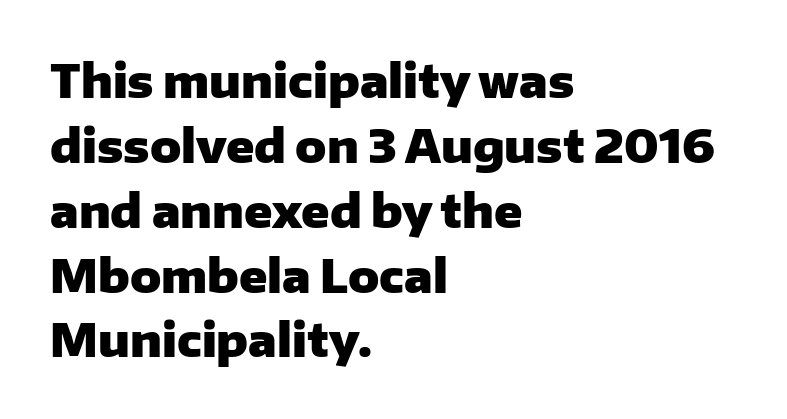
Q: Is the text bold? A: Yes.
Q: Is the text italic (slanted)? A: No, it is upright.
Q: Is the typeface a serif or a sans-serif typeface? A: Sans-serif.
Q: Is the text underlined? A: No.
Q: How is the paragraph aligned? A: Left-aligned.
Q: Is the spacing between letters normal or unusually wide? A: Normal.
Q: Is the spacing between lines tight, normal or loose? A: Normal.
Q: Width (condensed, normal, or wide)? A: Normal.
Q: Stroke contrast? A: Low.
Q: x-height? A: Medium.
Q: Monospaced? A: No.
